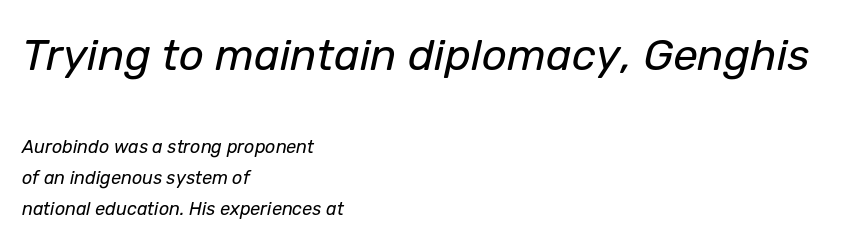
{"italic": "yes", "lean": "right", "slant_degrees": 12, "bold": "no", "weight": "regular", "width": "normal", "stroke_contrast": "low", "x_height": "medium", "monospaced": "no", "underline": "no", "align": "left", "line_spacing_ratio": 1.72, "letter_spacing": "normal", "letter_spacing_em": 0.0, "larger_block": "first", "size_ratio": 2.44, "glyph_px": 44}
